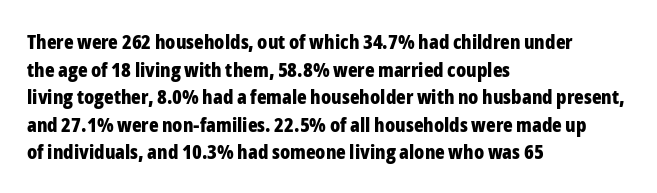
The image shows 20 px bold type, upright; set left-aligned, normal line spacing (1.38x), normal letter spacing, not underlined.
